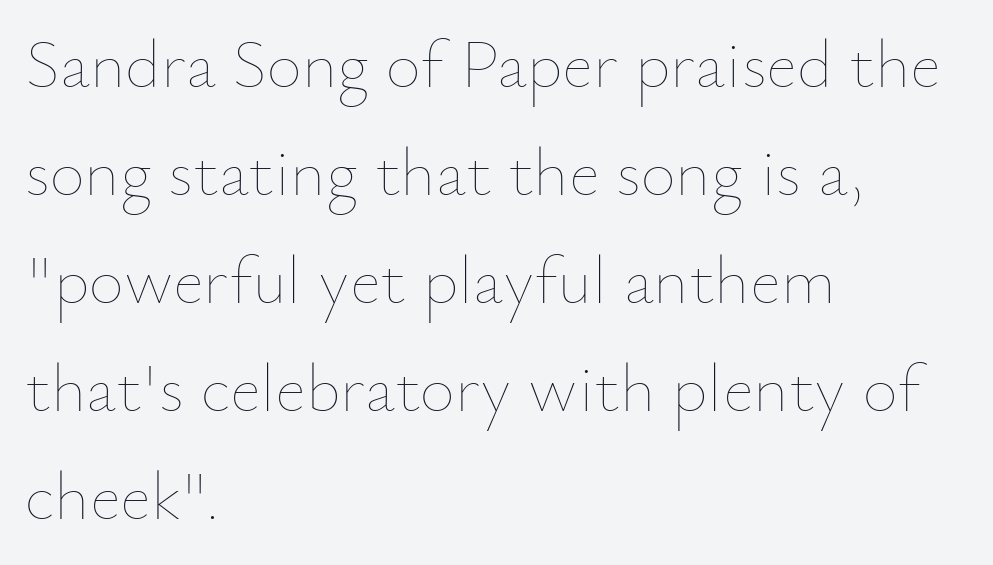
Q: Is the text bold? A: No.
Q: Is the text italic (slanted)? A: No, it is upright.
Q: Is the text underlined? A: No.
Q: How is the paragraph aligned? A: Left-aligned.
Q: Is the spacing between letters normal or unusually wide? A: Normal.
Q: Is the spacing between lines tight, normal or loose? A: Normal.
Q: Width (condensed, normal, or wide)? A: Normal.
Q: Stroke contrast? A: Low.
Q: x-height? A: Small.
Q: Monospaced? A: No.
